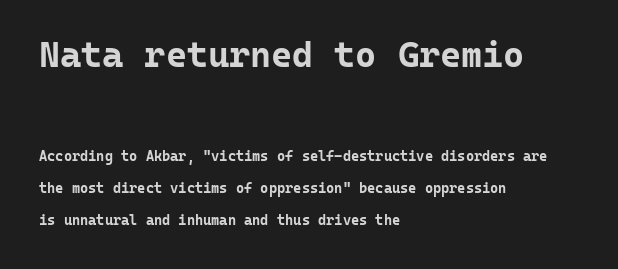
The image shows 36 px bold sans-serif type, upright, monospaced; set left-aligned, loose line spacing (2.29x), normal letter spacing, not underlined; the first (top) block is 2.57x larger; low stroke contrast and a medium x-height.
